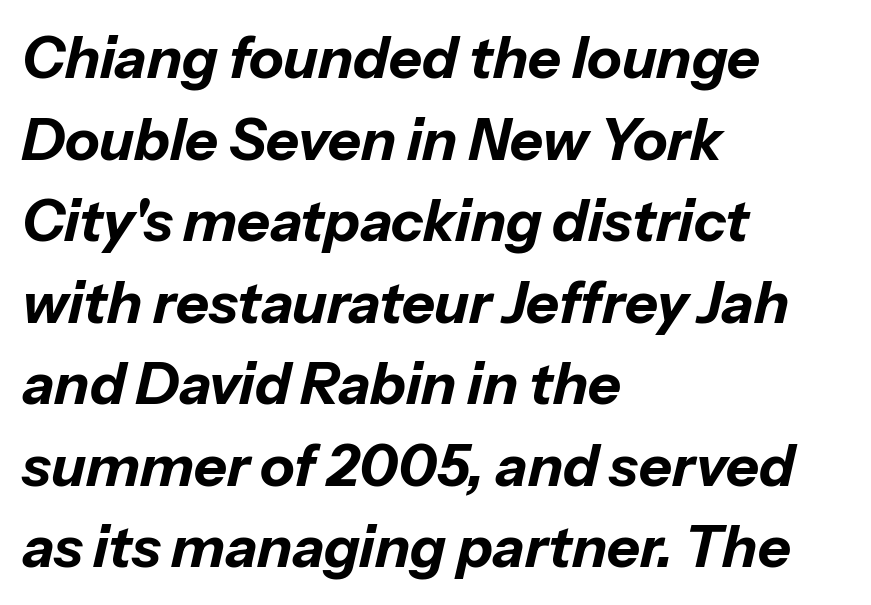
Yep, that's italic — everything's leaning. The typesetter chose a ragged-right arrangement here. The string is rendered with underlining switched off. The passage shown stacks its lines at a standard gap.
